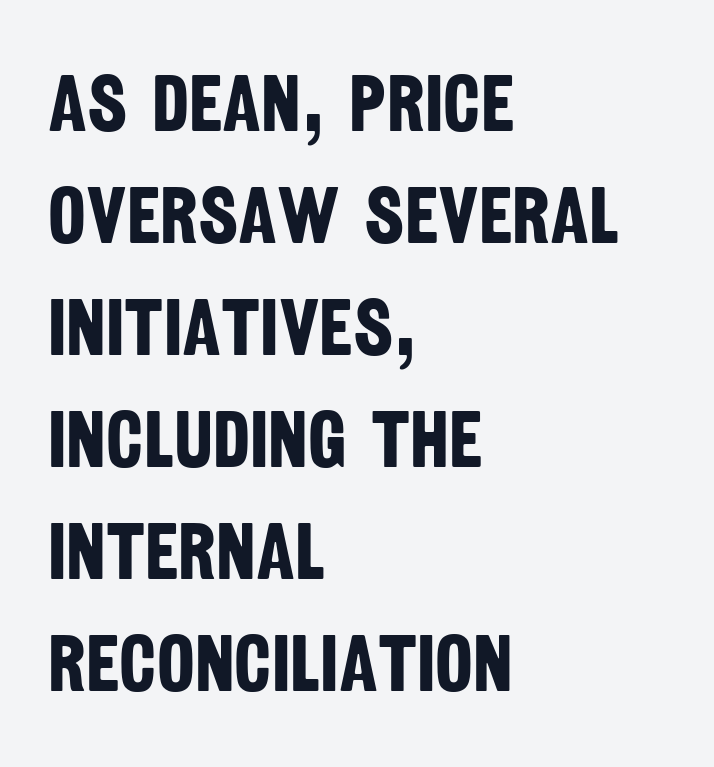
Font category for this specimen: sans-serif. Only glyphs here, with clear space below each row. The text block is weighted toward the left margin, trailing off unevenly rightward. The block of text has a typical density, with ordinary space between rows. Heavy-handed strokes throughout: this text is bold.
